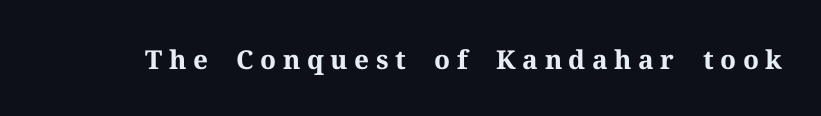
Q: Is the text bold? A: Yes.
Q: Is the text italic (slanted)? A: No, it is upright.
Q: Is the text underlined? A: No.
Q: Is the spacing between letters normal or unusually wide? A: Unusually wide.
